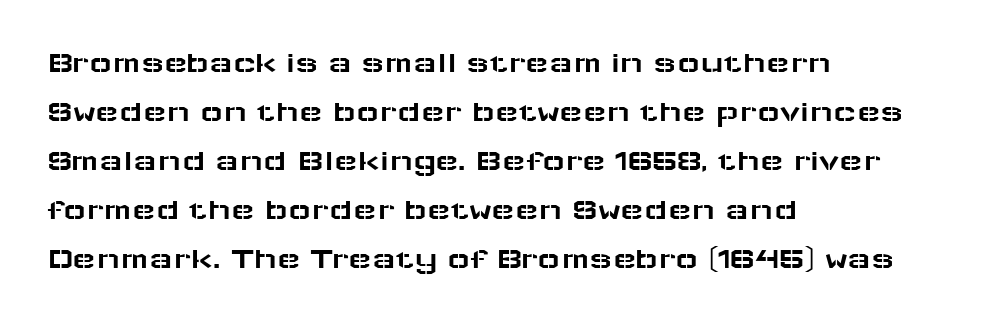
{"serif": "no", "italic": "no", "width": "wide", "stroke_contrast": "low", "x_height": "medium", "monospaced": "no", "underline": "no", "align": "left", "line_spacing": "normal", "line_spacing_ratio": 1.58, "letter_spacing": "normal", "letter_spacing_em": 0.0, "glyph_px": 31}
